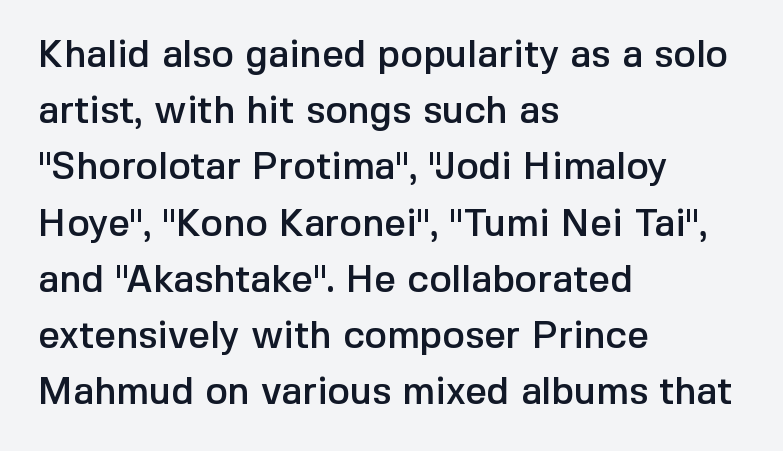
Q: Is the text italic (slanted)? A: No, it is upright.
Q: Is the typeface a serif or a sans-serif typeface? A: Sans-serif.
Q: Is the text underlined? A: No.
Q: How is the paragraph aligned? A: Left-aligned.
Q: Is the spacing between letters normal or unusually wide? A: Normal.
Q: Is the spacing between lines tight, normal or loose? A: Normal.
Q: Width (condensed, normal, or wide)? A: Normal.
Q: x-height? A: Medium.
Q: Monospaced? A: No.
